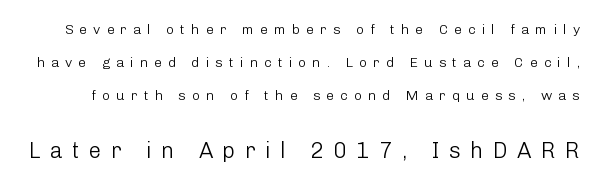
The image shows 22 px text type, upright; set loose line spacing (2.36x), unusually wide letter spacing (+0.43 em), not underlined; the second (bottom) block is 1.57x larger.
